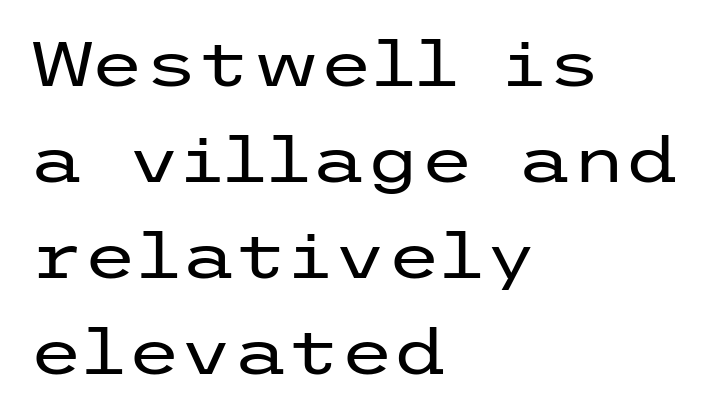
The image shows 62 px regular-weight, wide sans-serif type, upright; set left-aligned, normal line spacing (1.55x), normal letter spacing, not underlined; low stroke contrast and a medium x-height.
